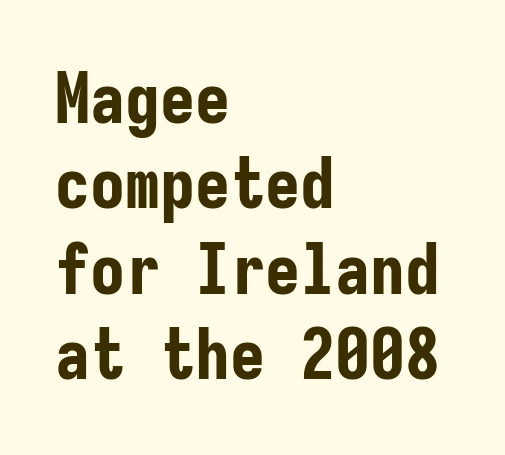
{"serif": "no", "italic": "no", "bold": "yes", "weight": "bold", "width": "condensed", "stroke_contrast": "low", "x_height": "medium", "monospaced": "yes", "underline": "no", "align": "left", "line_spacing_ratio": 1.22, "letter_spacing": "normal", "letter_spacing_em": 0.0, "glyph_px": 70}
